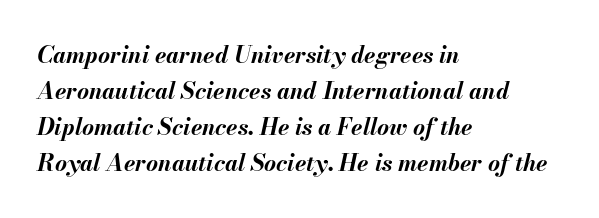
The typesetting leans heavy: a genuine bold. Inter-character spacing is left at the font's built-in metrics. The words here are not underlined. Would a proofreader flag this as italicized? Yes. How would I describe the line gaps? Plain and ordinary. Line beginnings align vertically; line endings do not.
